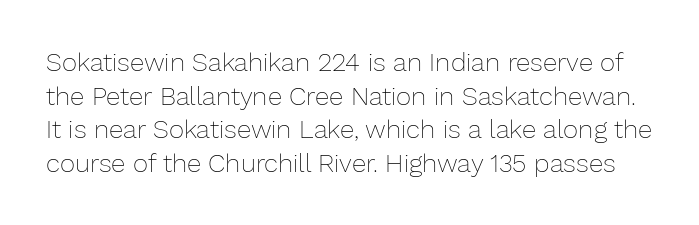
The image shows 26 px text type, upright; set normal line spacing (1.29x), normal letter spacing, not underlined.
